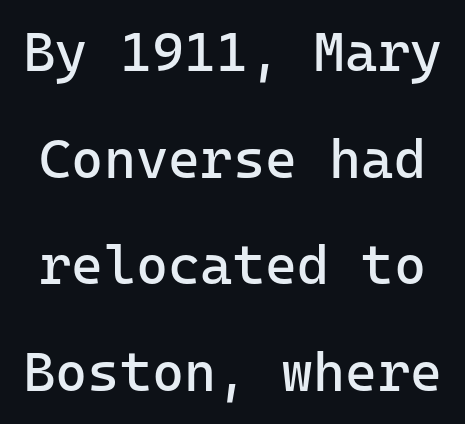
The line-height multiplier appears high, well above default. Serifs: no, the terminals of the letterforms are clean. A quiet, ordinary-to-light weight characterises the typeface. Glance below the letters and you will spot only blank space. The face used here is monospaced, like something from a code editor.
